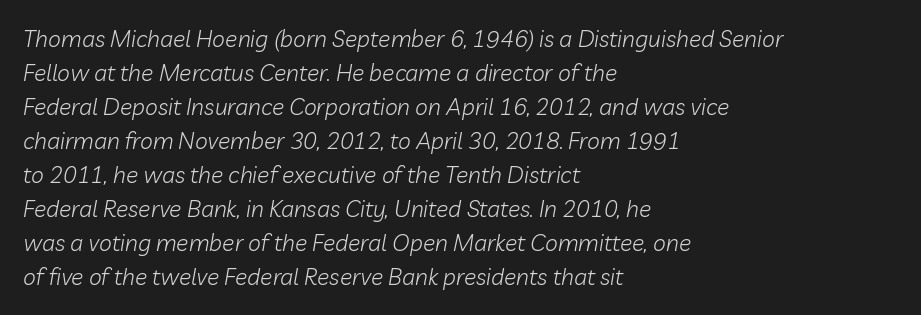
The image shows 23 px text type, italic (leaning right); set left-aligned, normal line spacing (1.48x), normal letter spacing, not underlined.
